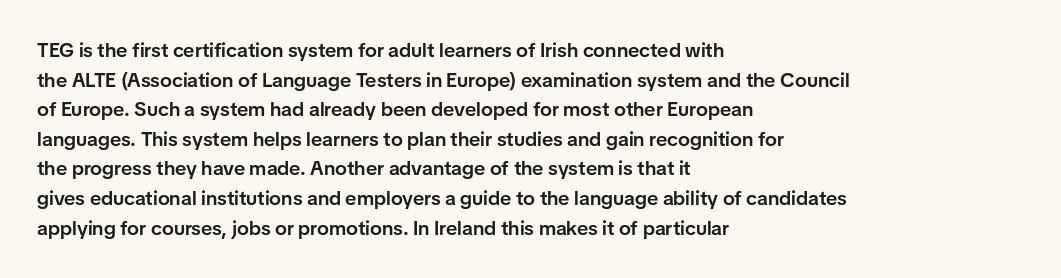
Descender tails drop into unmarked territory. Students, note that the glyphs here touch the page at normal intervals. Whoever set this chose a conventional vertical rhythm. These lines were composed using upright roman letters.
